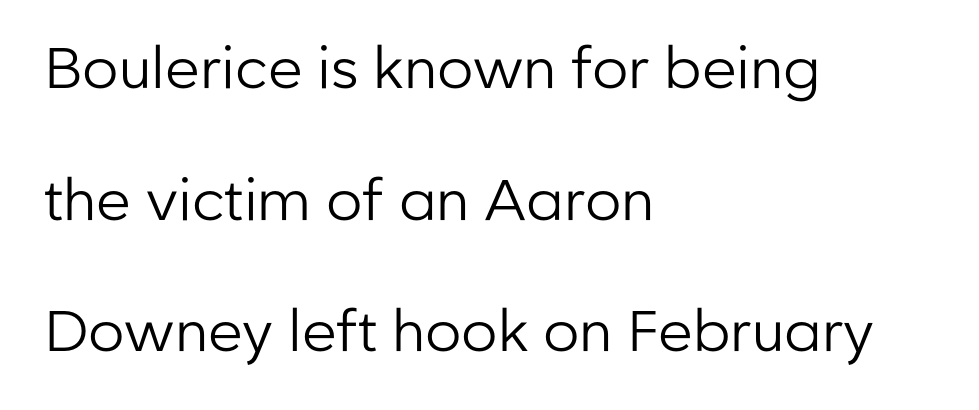
Q: Is the text bold? A: No.
Q: Is the text italic (slanted)? A: No, it is upright.
Q: Is the typeface a serif or a sans-serif typeface? A: Sans-serif.
Q: Is the text underlined? A: No.
Q: How is the paragraph aligned? A: Left-aligned.
Q: Is the spacing between letters normal or unusually wide? A: Normal.
Q: Is the spacing between lines tight, normal or loose? A: Loose.
Q: Width (condensed, normal, or wide)? A: Normal.
Q: Stroke contrast? A: Low.
Q: x-height? A: Medium.
Q: Monospaced? A: No.
